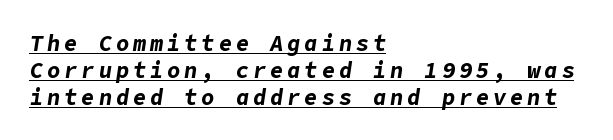
The image shows 22 px bold type, italic (leaning right); set left-aligned, line spacing 1.22x, underlined.
